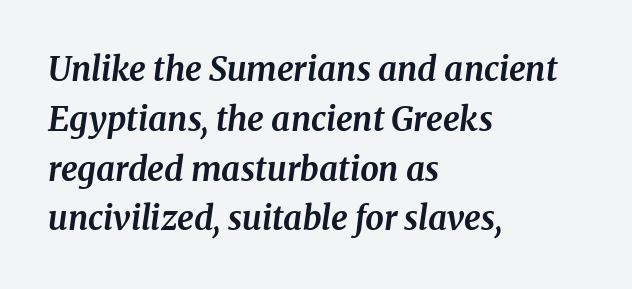
Q: Is the text bold? A: Yes.
Q: Is the text italic (slanted)? A: Yes, it leans right by about 8 degrees.
Q: Is the typeface a serif or a sans-serif typeface? A: Serif.
Q: Is the text underlined? A: No.
Q: How is the paragraph aligned? A: Left-aligned.
Q: Is the spacing between letters normal or unusually wide? A: Normal.
Q: Is the spacing between lines tight, normal or loose? A: Normal.
Q: Width (condensed, normal, or wide)? A: Normal.
Q: Stroke contrast? A: Medium.
Q: x-height? A: Medium.
Q: Monospaced? A: No.
